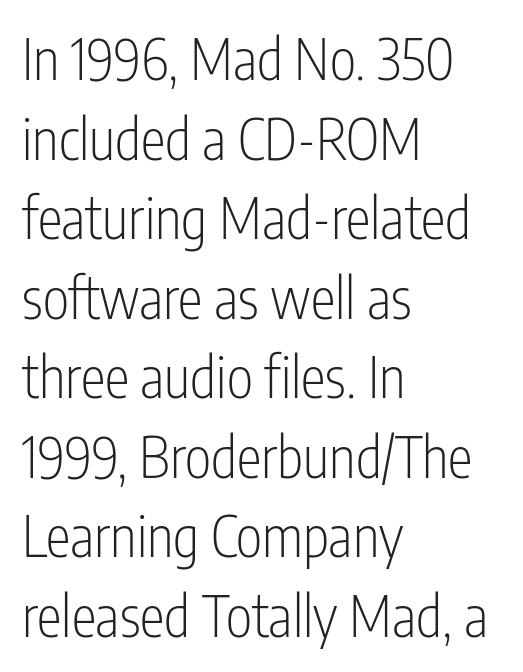
The image shows 56 px light, condensed sans-serif type, upright; set left-aligned, normal line spacing (1.42x), normal letter spacing, not underlined; low stroke contrast and a medium x-height.
